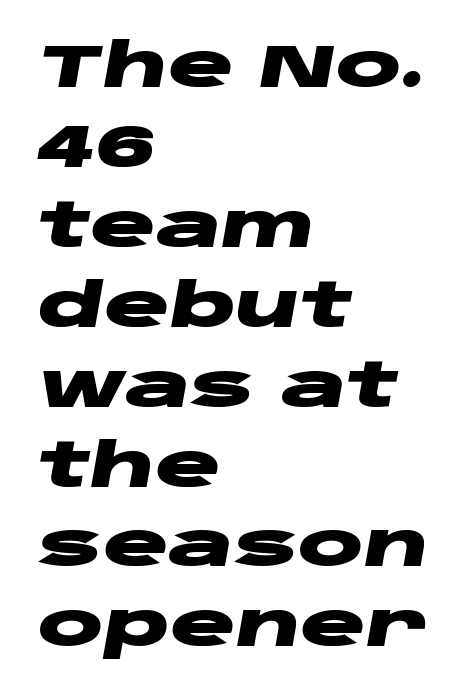
The image shows 61 px heavy, wide type, italic (leaning right); set left-aligned, normal line spacing (1.31x), normal letter spacing, not underlined; low stroke contrast and a large x-height.
